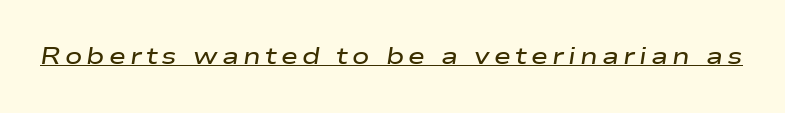
{"italic": "yes", "lean": "right", "slant_degrees": 9, "bold": "semi", "underline": "yes", "glyph_px": 23}
